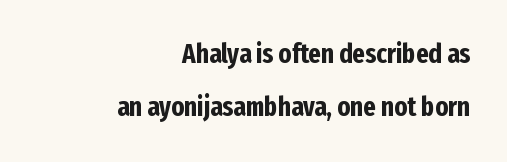
Q: Is the text bold? A: Yes.
Q: Is the text italic (slanted)? A: No, it is upright.
Q: Is the text underlined? A: No.
Q: How is the paragraph aligned? A: Right-aligned.
Q: Is the spacing between letters normal or unusually wide? A: Normal.
Q: Is the spacing between lines tight, normal or loose? A: Loose.
